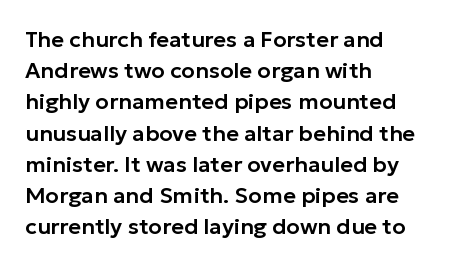
{"italic": "no", "underline": "no", "align": "left", "line_spacing": "normal", "line_spacing_ratio": 1.42, "letter_spacing": "normal", "letter_spacing_em": 0.0, "glyph_px": 22}
